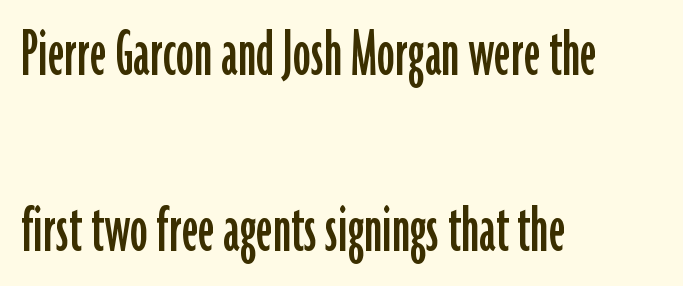
What's the leading like? Stretched, with rows far apart. The lettering holds an erect, upright posture throughout. Quick note: underline off. Short note: letters normally spaced.
